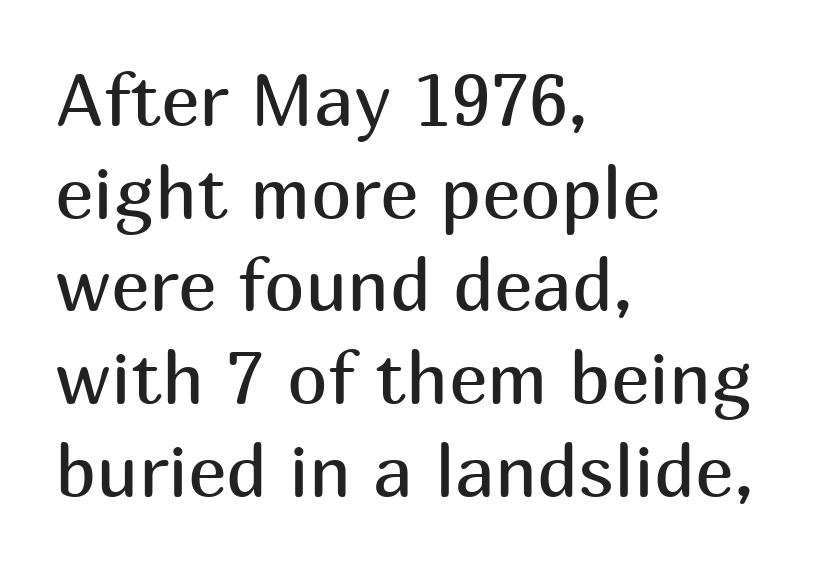
The image shows 73 px regular-weight sans-serif type, upright; set left-aligned, normal line spacing (1.27x), normal letter spacing, not underlined; medium stroke contrast and a medium x-height.
